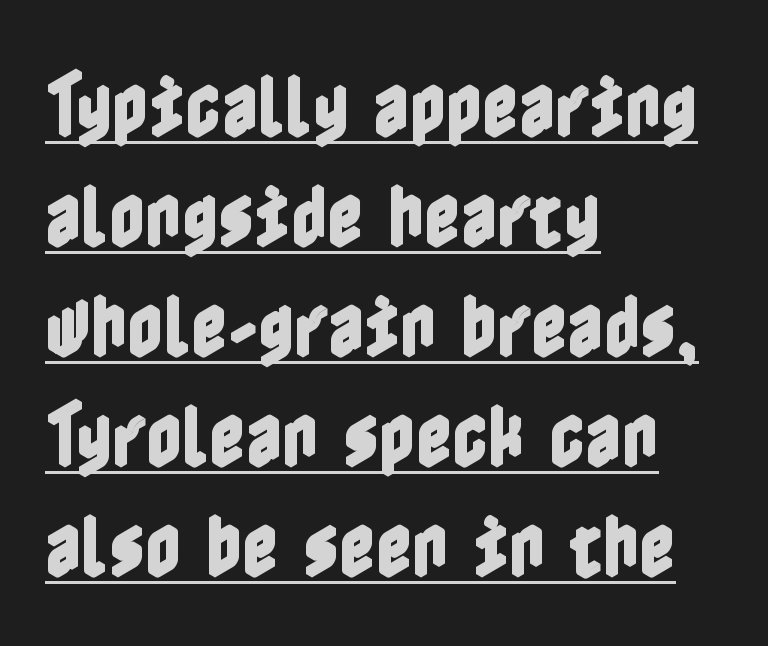
Which margin do the lines hug? The left one — the right edge is uneven. Do the letters lean? They stand straight. Each line of the rendering has a horizontal stroke beneath the glyphs. Does extra space separate the letters? No, they use regular spacing.
